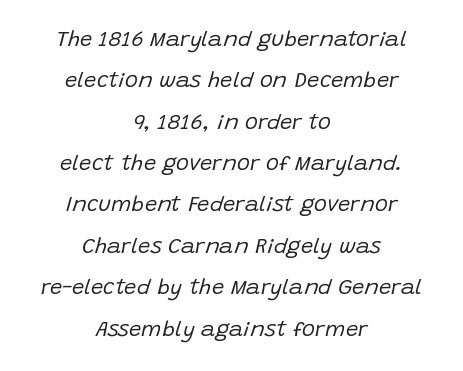
The image shows 22 px text type, italic (leaning right); set centered, line spacing 1.88x, normal letter spacing, not underlined.
